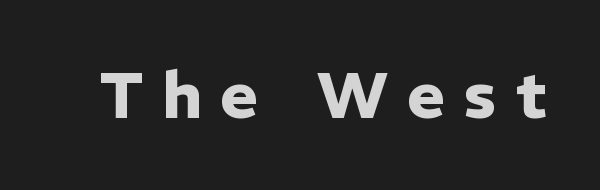
{"serif": "no", "italic": "no", "bold": "yes", "weight": "heavy", "width": "normal", "stroke_contrast": "low", "x_height": "medium", "monospaced": "no", "underline": "no", "letter_spacing": "wide", "letter_spacing_em": 0.29, "glyph_px": 65}
